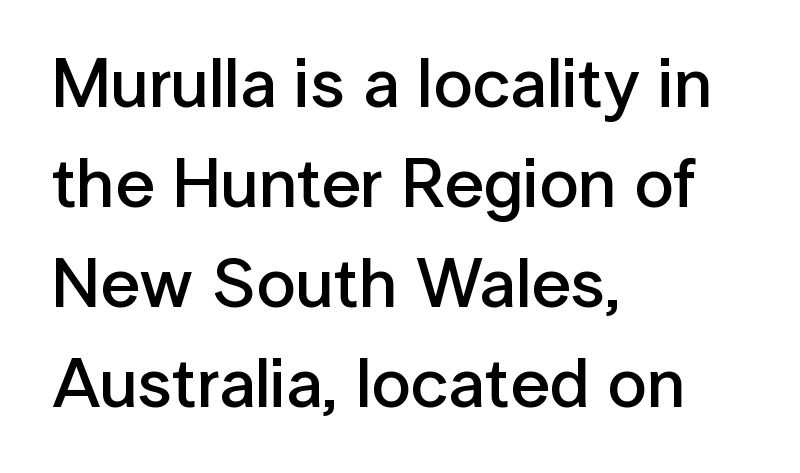
Q: Is the text bold? A: Semi-bold.
Q: Is the text italic (slanted)? A: No, it is upright.
Q: Is the typeface a serif or a sans-serif typeface? A: Sans-serif.
Q: Is the text underlined? A: No.
Q: How is the paragraph aligned? A: Left-aligned.
Q: Is the spacing between letters normal or unusually wide? A: Normal.
Q: Is the spacing between lines tight, normal or loose? A: Normal.
Q: Width (condensed, normal, or wide)? A: Normal.
Q: Stroke contrast? A: Low.
Q: x-height? A: Medium.
Q: Monospaced? A: No.
